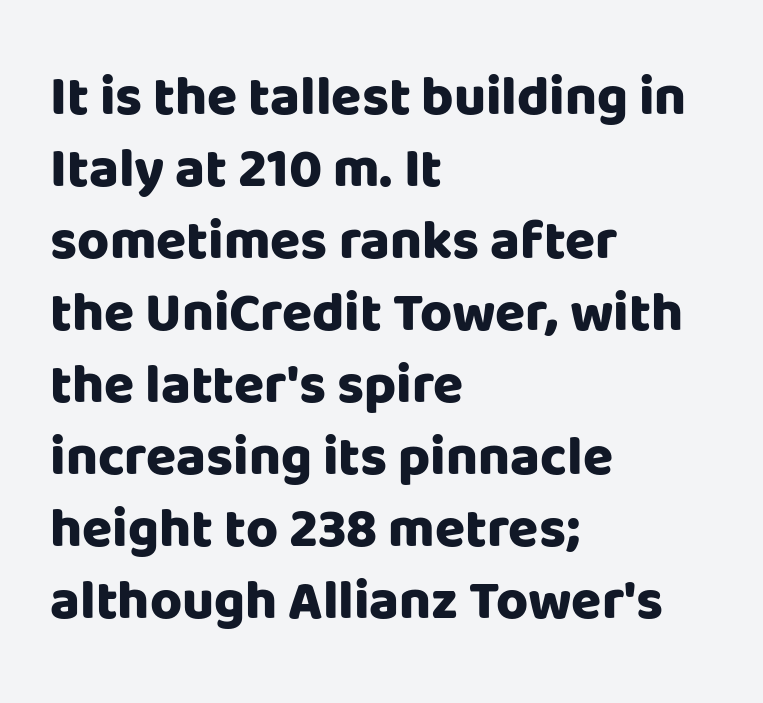
The image shows 55 px heavy sans-serif type, upright; set left-aligned, normal line spacing (1.31x), normal letter spacing, not underlined; low stroke contrast and a large x-height.
